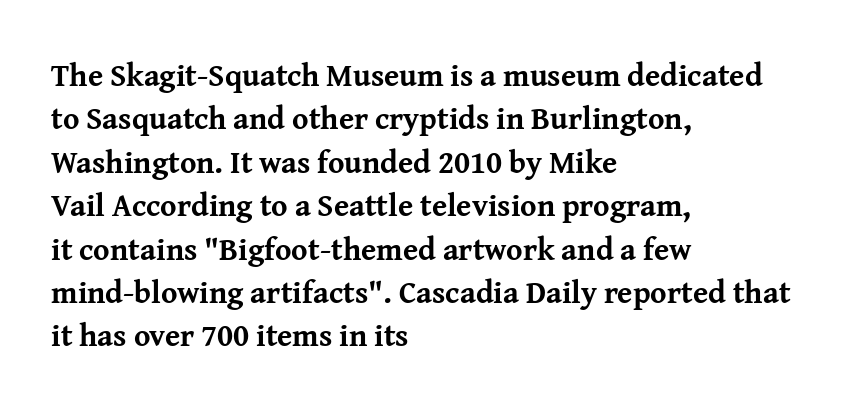
{"serif": "yes", "italic": "no", "bold": "yes", "weight": "bold", "width": "normal", "stroke_contrast": "medium", "x_height": "medium", "monospaced": "no", "underline": "no", "align": "left", "line_spacing": "normal", "line_spacing_ratio": 1.4, "letter_spacing": "normal", "letter_spacing_em": 0.0, "glyph_px": 31}
